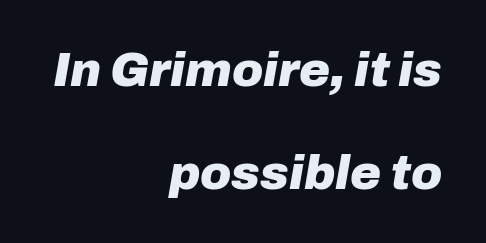
The image shows 47 px heavy type, italic (leaning right); set right-aligned, loose line spacing (2.19x), normal letter spacing, not underlined; low stroke contrast and a medium x-height.
